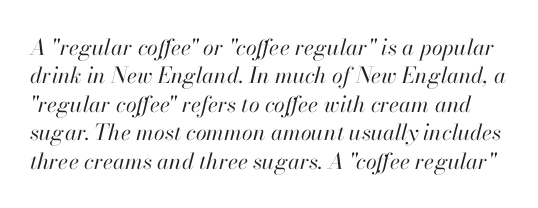
Q: Is the text bold? A: No.
Q: Is the text italic (slanted)? A: Yes, it leans right by about 13 degrees.
Q: Is the text underlined? A: No.
Q: Is the spacing between letters normal or unusually wide? A: Normal.
Q: Is the spacing between lines tight, normal or loose? A: Normal.
